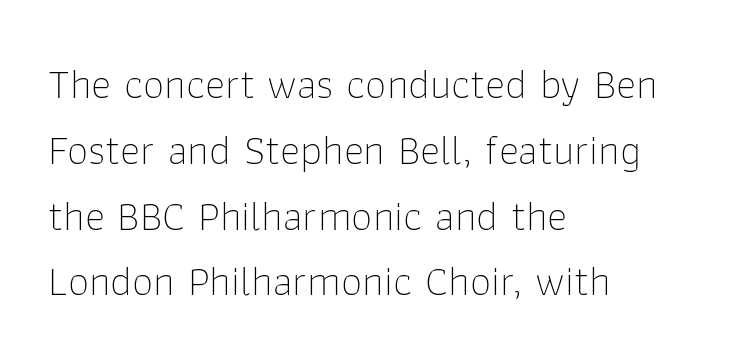
The image shows 43 px thin sans-serif type, upright; set left-aligned, normal line spacing (1.53x), normal letter spacing, not underlined; low stroke contrast and a medium x-height.
